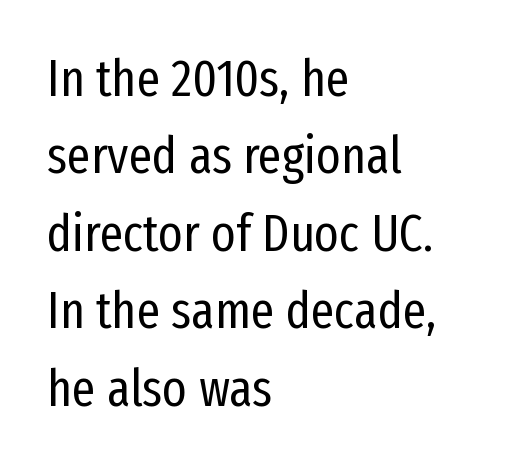
{"serif": "no", "italic": "no", "bold": "no", "weight": "regular", "width": "condensed", "stroke_contrast": "low", "x_height": "medium", "monospaced": "no", "underline": "no", "align": "left", "line_spacing": "normal", "line_spacing_ratio": 1.49, "letter_spacing": "normal", "letter_spacing_em": 0.0, "glyph_px": 52}
